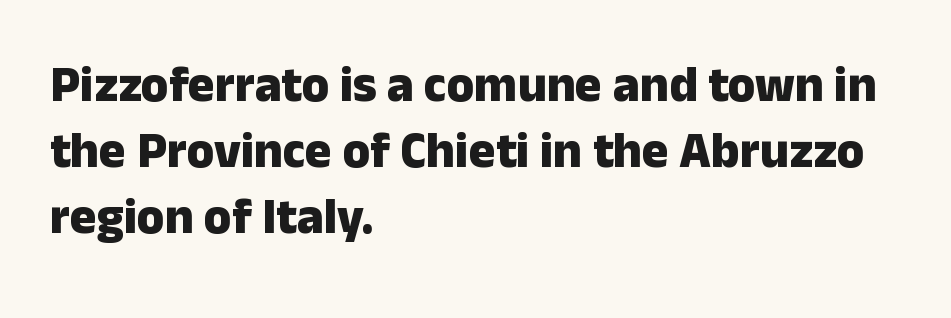
The image shows 50 px heavy sans-serif type, upright; set left-aligned, normal line spacing (1.32x), normal letter spacing, not underlined; low stroke contrast and a medium x-height.
